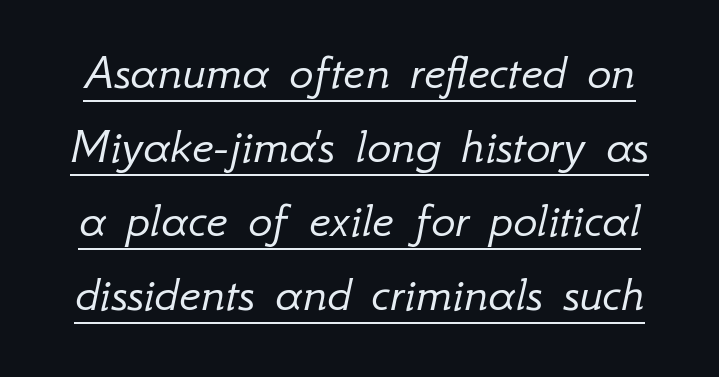
Q: Is the text bold? A: No.
Q: Is the text italic (slanted)? A: Yes, it leans right by about 12 degrees.
Q: Is the text underlined? A: Yes.
Q: Is the spacing between letters normal or unusually wide? A: Normal.
Q: Is the spacing between lines tight, normal or loose? A: Normal.
Q: Width (condensed, normal, or wide)? A: Normal.
Q: Stroke contrast? A: Low.
Q: x-height? A: Small.
Q: Monospaced? A: No.
